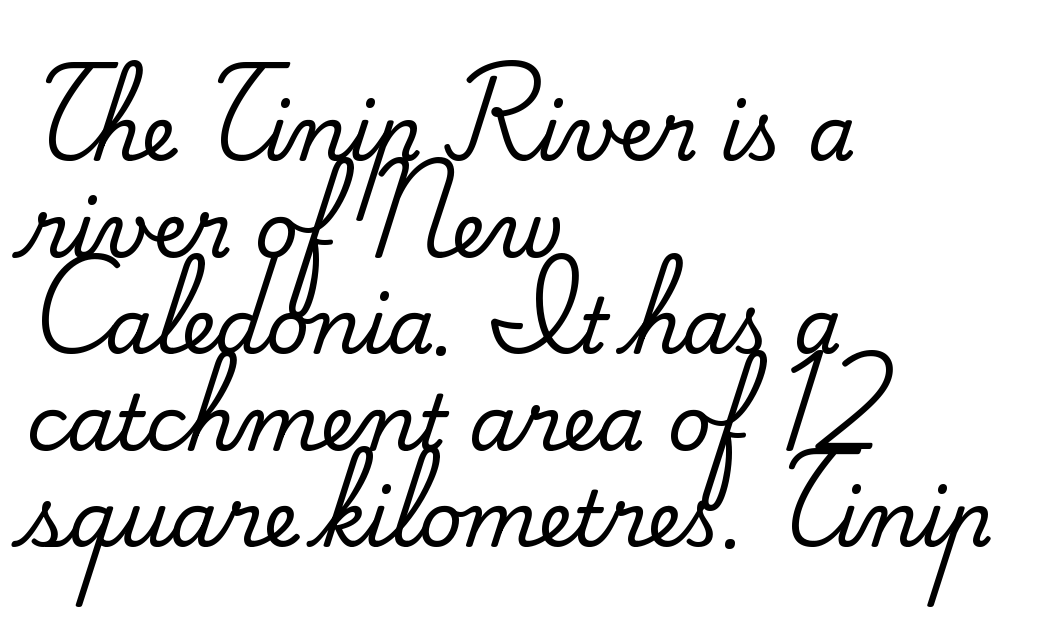
Proportional: the letters do not fall into vertical columns. Little horizontal feet cap the strokes, marking this as serif type. Look at the tracking — it's just the regular setting, nothing added. Underlining? Definitely not there.
